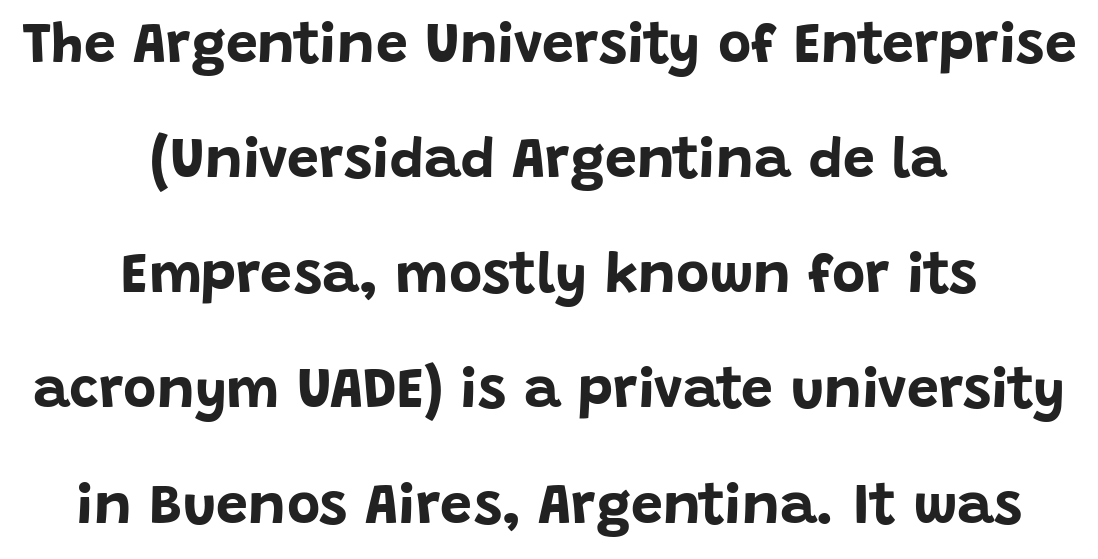
Q: Is the text bold? A: Yes.
Q: Is the text italic (slanted)? A: No, it is upright.
Q: Is the typeface a serif or a sans-serif typeface? A: Sans-serif.
Q: Is the text underlined? A: No.
Q: How is the paragraph aligned? A: Centered.
Q: Is the spacing between letters normal or unusually wide? A: Normal.
Q: Is the spacing between lines tight, normal or loose? A: Loose.
Q: Width (condensed, normal, or wide)? A: Normal.
Q: Stroke contrast? A: Low.
Q: x-height? A: Large.
Q: Monospaced? A: No.
